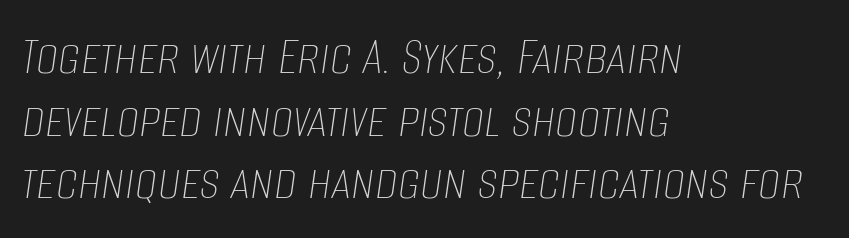
The weight would be labelled regular, book, light, or lighter still. Character widths vary here, with narrow letters taking less room than wide ones. The letterforms sit shoulder to shoulder at normal distance. The passage shown stacks its lines with hardly any gap. Honestly, there is no underline to notice here at all. Rendered with sloped, italic letterforms.
